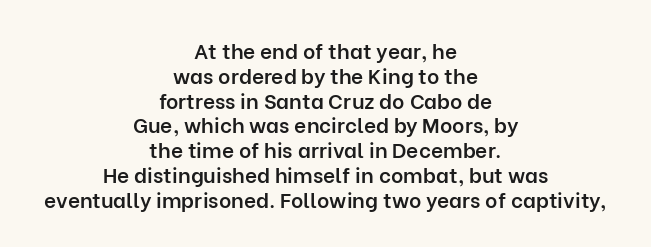
{"italic": "no", "bold": "semi", "underline": "no", "align": "center", "line_spacing_ratio": 1.18, "letter_spacing": "normal", "letter_spacing_em": 0.0, "glyph_px": 21}
